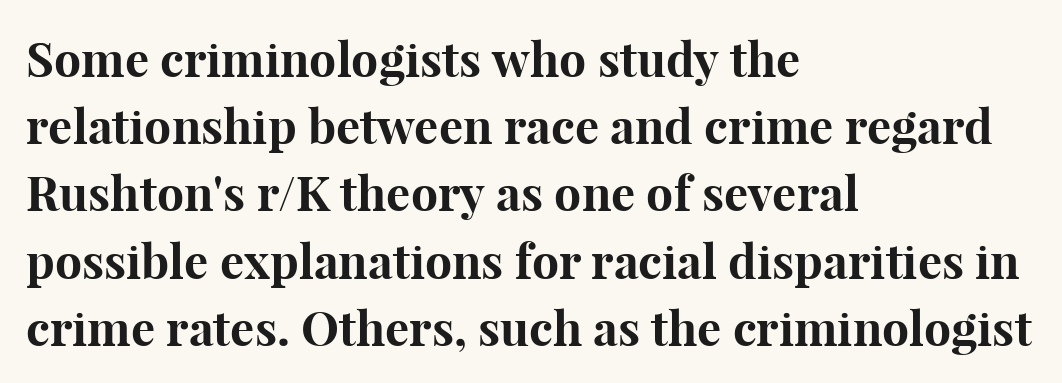
{"serif": "yes", "italic": "no", "bold": "yes", "weight": "bold", "width": "normal", "stroke_contrast": "high", "x_height": "medium", "monospaced": "no", "underline": "no", "align": "left", "line_spacing": "normal", "line_spacing_ratio": 1.4, "letter_spacing": "normal", "letter_spacing_em": 0.0, "glyph_px": 48}
